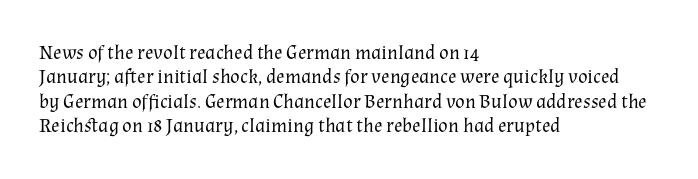
These lines keep a tight, regular rhythm from letter to letter. In CSS terms this would be text-align: left. Weight: in the light-to-regular range. This is roman type, the default non-slanted kind. Decoration check: the copy has no underline.
